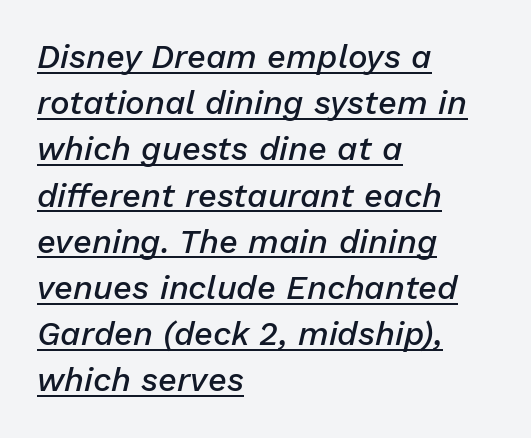
Q: Is the text bold? A: Semi-bold.
Q: Is the text italic (slanted)? A: Yes, it leans right by about 13 degrees.
Q: Is the text underlined? A: Yes.
Q: How is the paragraph aligned? A: Left-aligned.
Q: Is the spacing between letters normal or unusually wide? A: Normal.
Q: Is the spacing between lines tight, normal or loose? A: Normal.
Q: Width (condensed, normal, or wide)? A: Normal.
Q: Stroke contrast? A: Low.
Q: x-height? A: Medium.
Q: Monospaced? A: No.
